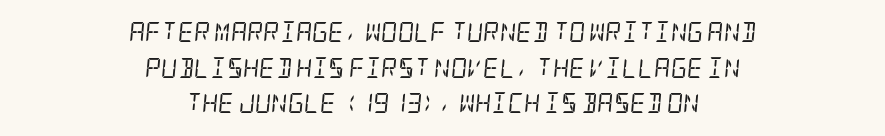
The image shows 20 px text type, italic (leaning right); set centered, line spacing 1.78x, normal letter spacing, not underlined.
